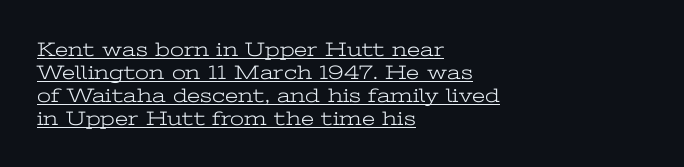
{"italic": "no", "bold": "no", "underline": "yes", "align": "left", "line_spacing": "tight", "line_spacing_ratio": 1.15, "letter_spacing": "normal", "letter_spacing_em": 0.0, "glyph_px": 20}
